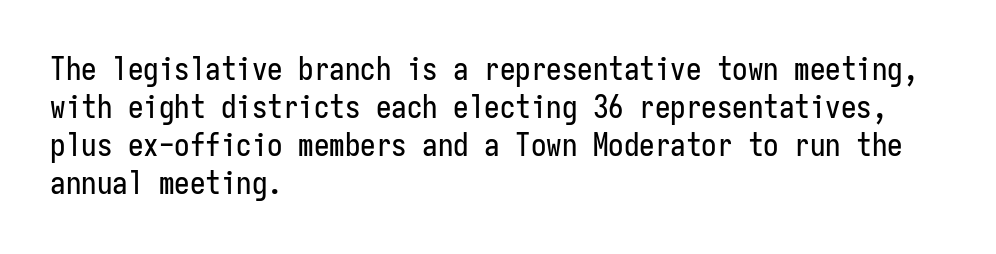
Q: Is the text italic (slanted)? A: No, it is upright.
Q: Is the typeface a serif or a sans-serif typeface? A: Sans-serif.
Q: Is the text underlined? A: No.
Q: How is the paragraph aligned? A: Left-aligned.
Q: Is the spacing between letters normal or unusually wide? A: Normal.
Q: Width (condensed, normal, or wide)? A: Condensed.
Q: Stroke contrast? A: Low.
Q: x-height? A: Medium.
Q: Monospaced? A: Yes.
